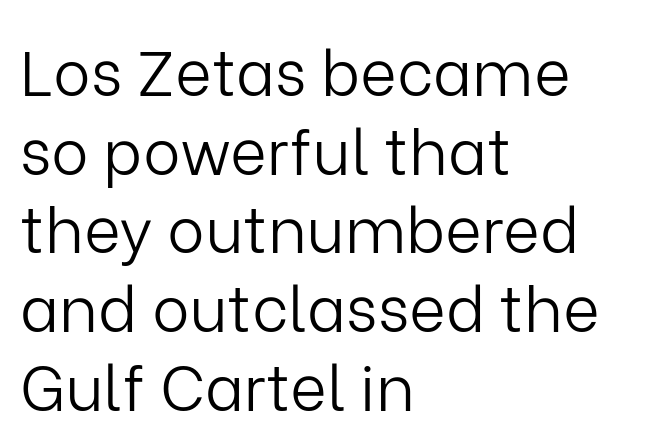
Q: Is the text bold? A: No.
Q: Is the text italic (slanted)? A: No, it is upright.
Q: Is the typeface a serif or a sans-serif typeface? A: Sans-serif.
Q: Is the text underlined? A: No.
Q: How is the paragraph aligned? A: Left-aligned.
Q: Is the spacing between letters normal or unusually wide? A: Normal.
Q: Is the spacing between lines tight, normal or loose? A: Normal.
Q: Width (condensed, normal, or wide)? A: Normal.
Q: Stroke contrast? A: Low.
Q: x-height? A: Medium.
Q: Monospaced? A: No.
